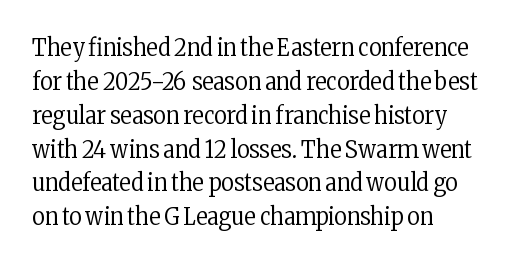
{"italic": "no", "bold": "no", "underline": "no", "align": "left", "line_spacing": "normal", "line_spacing_ratio": 1.41, "letter_spacing": "normal", "letter_spacing_em": 0.0, "glyph_px": 24}
